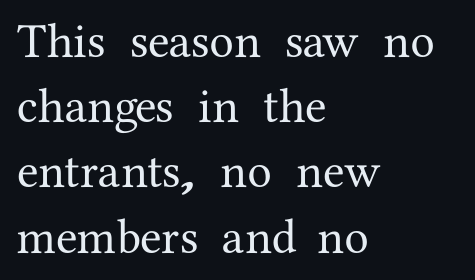
Notice how the passage keeps a crisp vertical edge on the left only. Typographically, this falls in the serif category. Caption: standard tracking, unaltered. The passage shown is typed in a proportional face where columns would drift.
